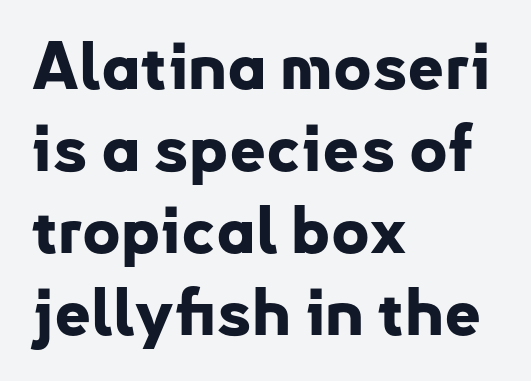
{"serif": "no", "italic": "no", "bold": "yes", "weight": "bold", "width": "normal", "stroke_contrast": "low", "x_height": "small", "monospaced": "no", "underline": "no", "align": "left", "line_spacing": "normal", "line_spacing_ratio": 1.26, "letter_spacing": "normal", "letter_spacing_em": 0.0, "glyph_px": 65}
